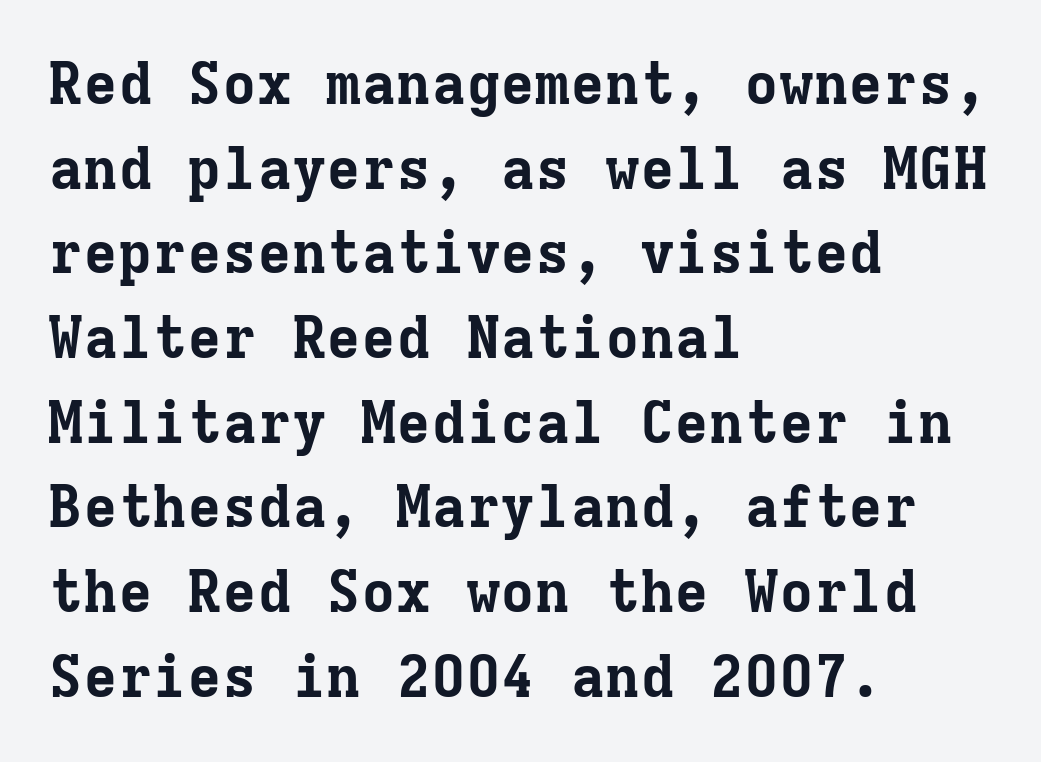
Leading matches the norm, producing a regular column. The passage shown is emphatically bold. Ascenders rise straight up at ninety degrees. The rendering uses typewriter-style spacing with identical character cells. Are there feet on the stems? There are — it's a serif.
